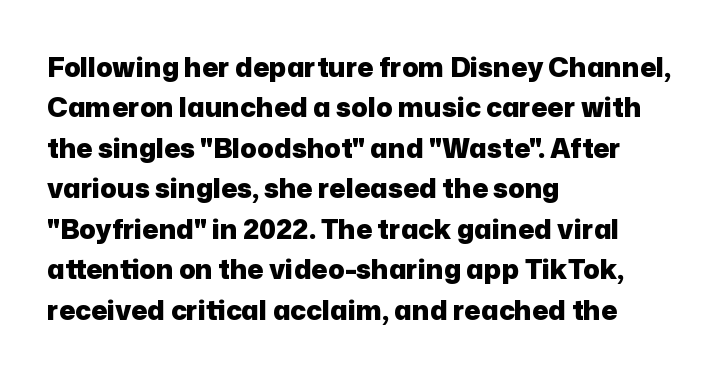
{"italic": "no", "bold": "yes", "underline": "no", "align": "left", "line_spacing": "normal", "line_spacing_ratio": 1.5, "letter_spacing": "normal", "letter_spacing_em": 0.0, "glyph_px": 27}
